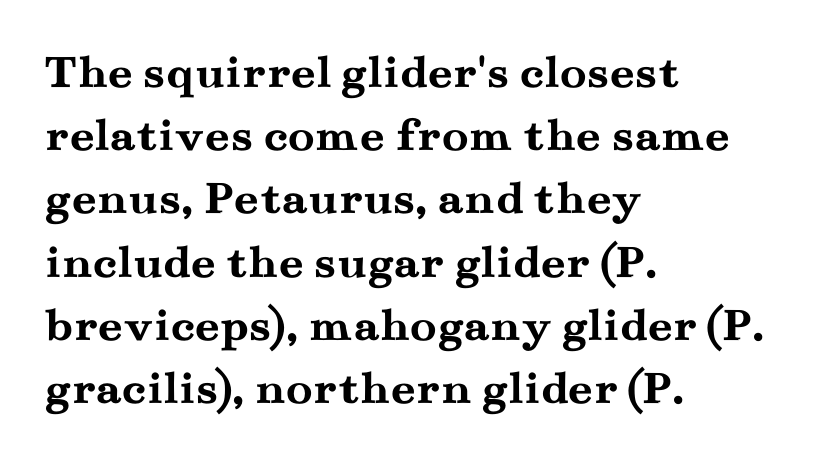
The image shows 49 px semibold, wide serif type, upright; set left-aligned, normal line spacing (1.29x), normal letter spacing, not underlined; medium stroke contrast and a small x-height.
